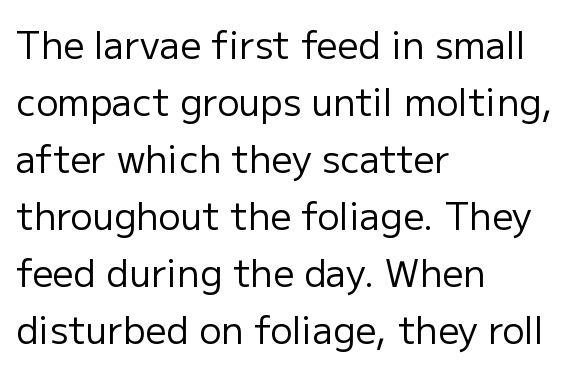
{"serif": "no", "italic": "no", "bold": "no", "weight": "regular", "width": "normal", "stroke_contrast": "low", "x_height": "medium", "monospaced": "no", "underline": "no", "align": "left", "line_spacing": "normal", "line_spacing_ratio": 1.54, "letter_spacing": "normal", "letter_spacing_em": 0.0, "glyph_px": 37}
